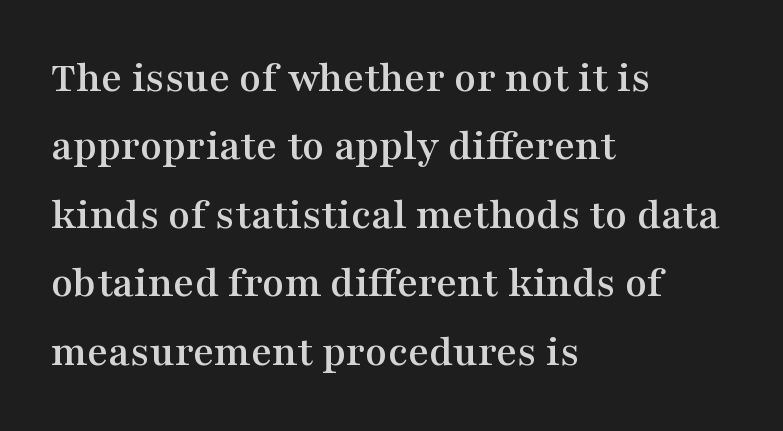
{"serif": "yes", "italic": "no", "width": "wide", "stroke_contrast": "medium", "x_height": "medium", "monospaced": "no", "underline": "no", "align": "left", "line_spacing": "normal", "line_spacing_ratio": 1.52, "letter_spacing": "normal", "letter_spacing_em": 0.0, "glyph_px": 45}
